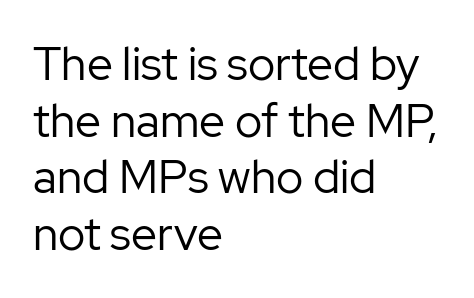
{"serif": "no", "italic": "no", "bold": "no", "weight": "regular", "width": "normal", "stroke_contrast": "low", "x_height": "medium", "monospaced": "no", "underline": "no", "align": "left", "line_spacing_ratio": 1.23, "letter_spacing": "normal", "letter_spacing_em": 0.0, "glyph_px": 46}
